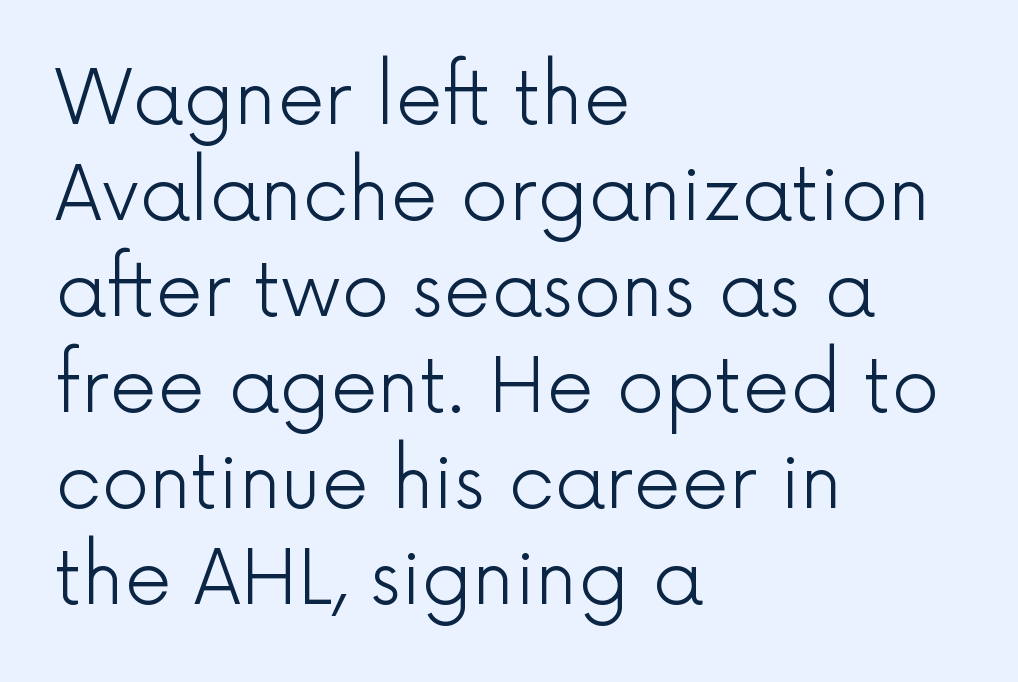
Q: Is the text bold? A: No.
Q: Is the text italic (slanted)? A: No, it is upright.
Q: Is the typeface a serif or a sans-serif typeface? A: Sans-serif.
Q: Is the text underlined? A: No.
Q: How is the paragraph aligned? A: Left-aligned.
Q: Is the spacing between letters normal or unusually wide? A: Normal.
Q: Is the spacing between lines tight, normal or loose? A: Normal.
Q: Width (condensed, normal, or wide)? A: Normal.
Q: x-height? A: Medium.
Q: Monospaced? A: No.
